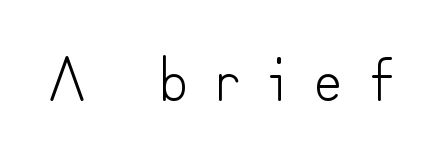
{"serif": "no", "italic": "no", "bold": "no", "weight": "light", "width": "normal", "stroke_contrast": "low", "x_height": "small", "monospaced": "no", "underline": "no", "letter_spacing": "wide", "letter_spacing_em": 0.46, "glyph_px": 61}
